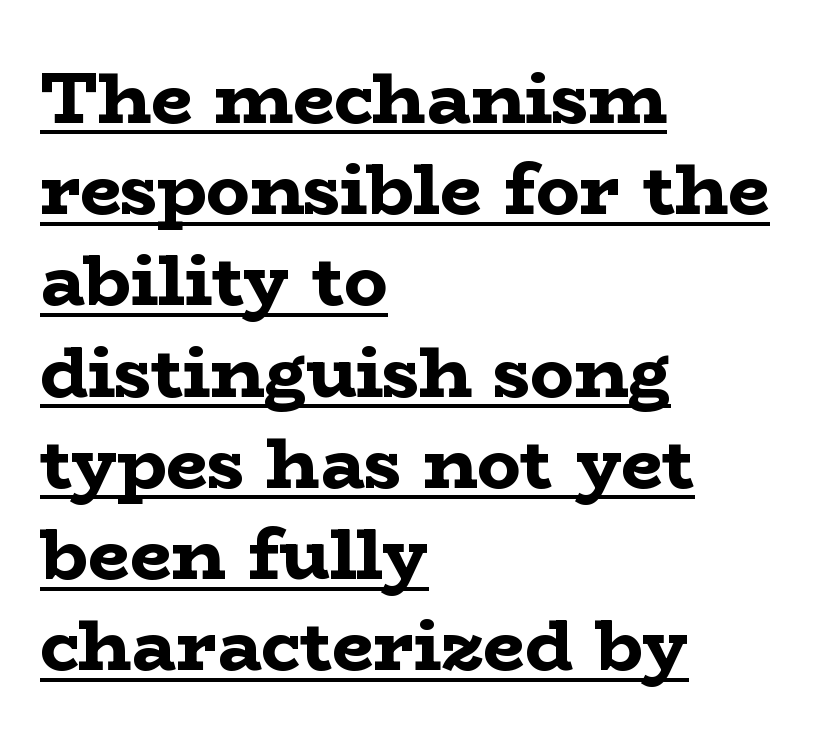
Horizontal bands of white between lines are of average thickness. Between one letter and the next there's only the usual sliver of space. This sample uses a serif face. All the whitespace from short lines collects on the right. Summary of weight: heavy, a full bold.
